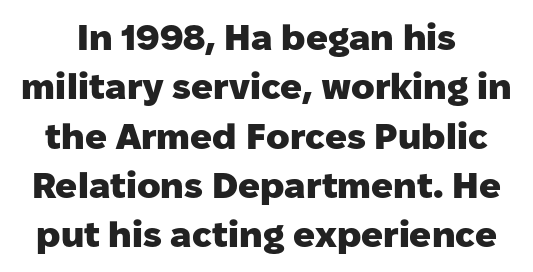
Rule under the text: the space is simply empty. The letters advance in unequal steps, a hallmark of proportional type. The typesetting leans heavy: a genuine bold. A roman cut, with each character standing at attention. This rendering leaves character spacing at its baseline value. Whoever set this chose a conventional vertical rhythm.
